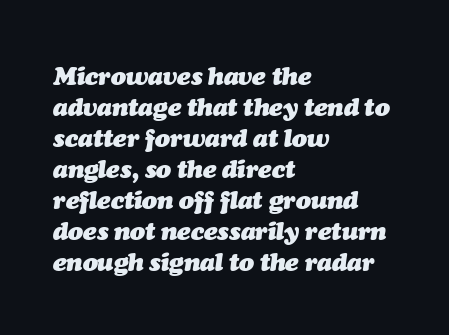
Decoration check: the copy has no underline. Weight check: bold — yes, fully. No extra tracking has been applied to these lines. The paragraph shown leans on its left margin. Observe the lean: these are italic letterforms.
